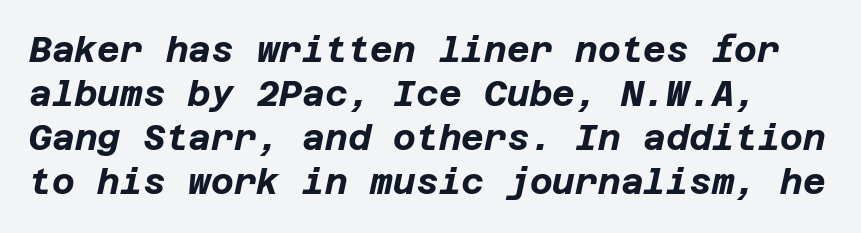
Students, this is bold: see how much ink each stroke carries. This block has exactly the height ordinary leading produces. In terms of posture, this sample is oblique. Beneath every word, the page is bare.
